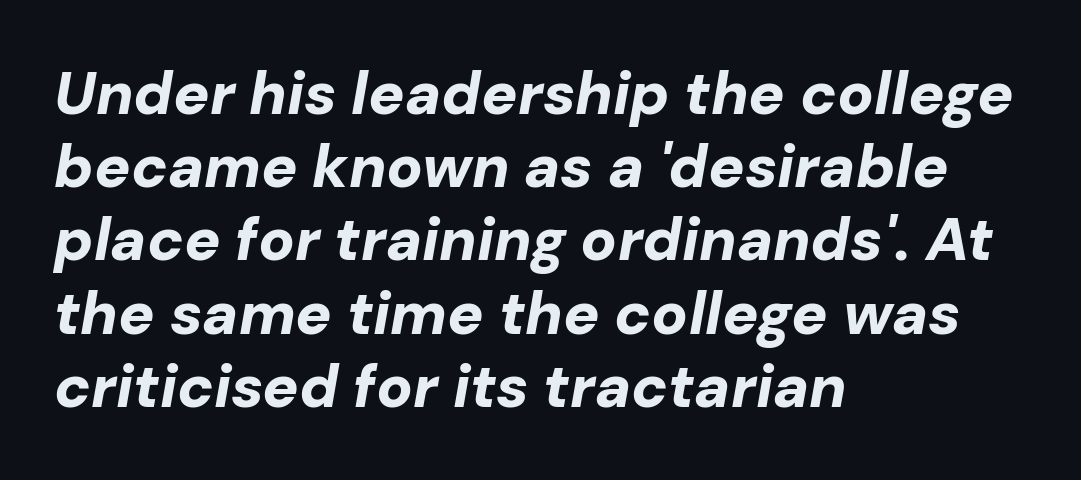
The whole block is typeset with a tilt. Check the space under the baseline: it is left empty. If you drew a ruler down the left edge, every line would touch it. Caption: standard tracking, unaltered. Proportional: the letters do not fall into vertical columns.
